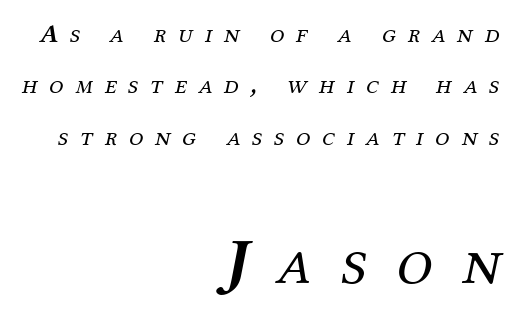
Q: Is the text bold? A: No.
Q: Is the text italic (slanted)? A: Yes, it leans right by about 12 degrees.
Q: Is the typeface a serif or a sans-serif typeface? A: Serif.
Q: Is the text underlined? A: No.
Q: How is the paragraph aligned? A: Right-aligned.
Q: Is the spacing between letters normal or unusually wide? A: Unusually wide.
Q: Is the spacing between lines tight, normal or loose? A: Loose.
Q: Which block of text is set in a larger size, the first (top) or the second (bottom)? A: The second (bottom) one.
Q: Width (condensed, normal, or wide)? A: Normal.
Q: Stroke contrast? A: Medium.
Q: x-height? A: Medium.
Q: Monospaced? A: No.
